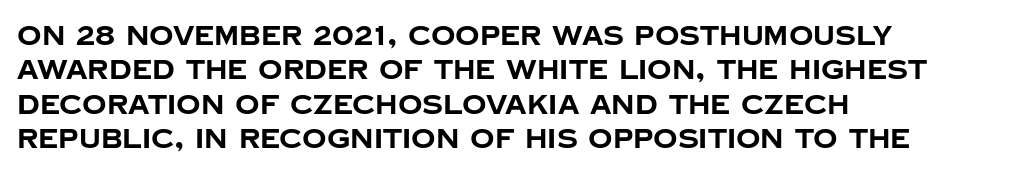
A typesetter would mark this as roman, not italic. Does the copy run flush right? No — it runs flush left. These words are printed bold, with thick strokes throughout. Successive baselines arrive at the customary interval. Caption: standard tracking, unaltered.
